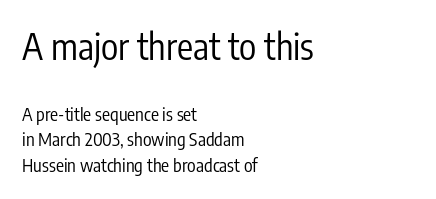
{"serif": "no", "italic": "no", "bold": "no", "weight": "regular", "width": "condensed", "stroke_contrast": "low", "x_height": "medium", "monospaced": "no", "underline": "no", "align": "left", "line_spacing": "normal", "line_spacing_ratio": 1.42, "letter_spacing": "normal", "letter_spacing_em": 0.0, "larger_block": "first", "size_ratio": 2.0, "glyph_px": 36}
